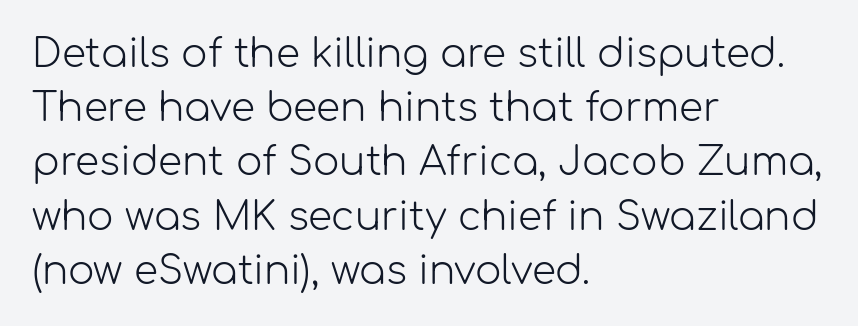
Q: Is the text bold? A: No.
Q: Is the text italic (slanted)? A: No, it is upright.
Q: Is the typeface a serif or a sans-serif typeface? A: Sans-serif.
Q: Is the text underlined? A: No.
Q: How is the paragraph aligned? A: Left-aligned.
Q: Is the spacing between letters normal or unusually wide? A: Normal.
Q: Is the spacing between lines tight, normal or loose? A: Normal.
Q: Width (condensed, normal, or wide)? A: Normal.
Q: Stroke contrast? A: Low.
Q: x-height? A: Medium.
Q: Monospaced? A: No.
